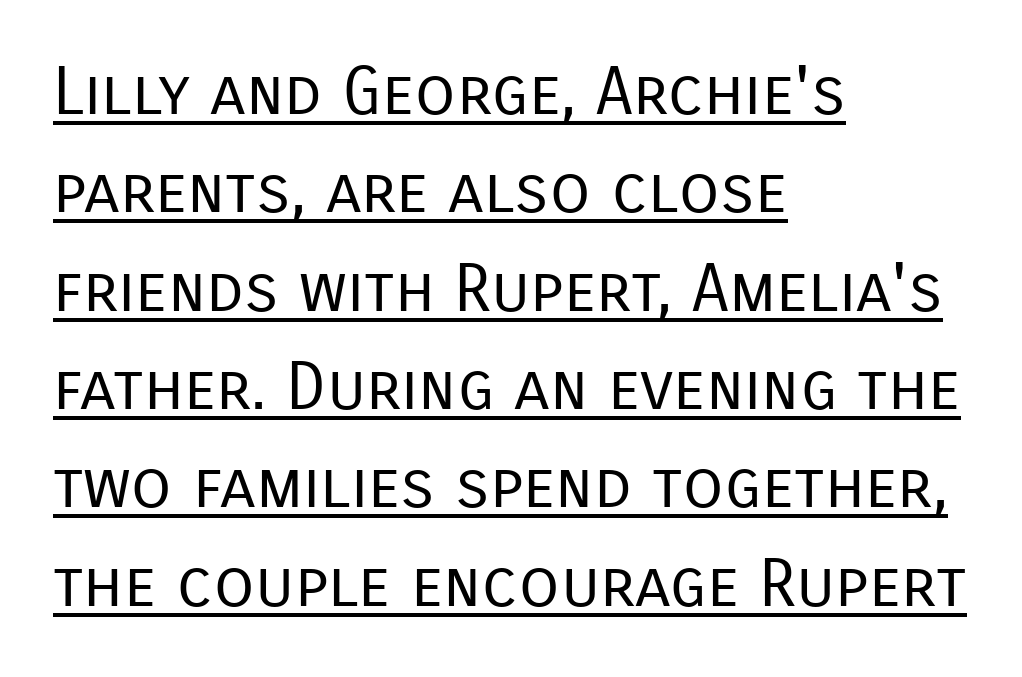
The image shows 66 px regular-weight sans-serif type, upright; set left-aligned, normal line spacing (1.49x), normal letter spacing, underlined; low stroke contrast and a medium x-height.
